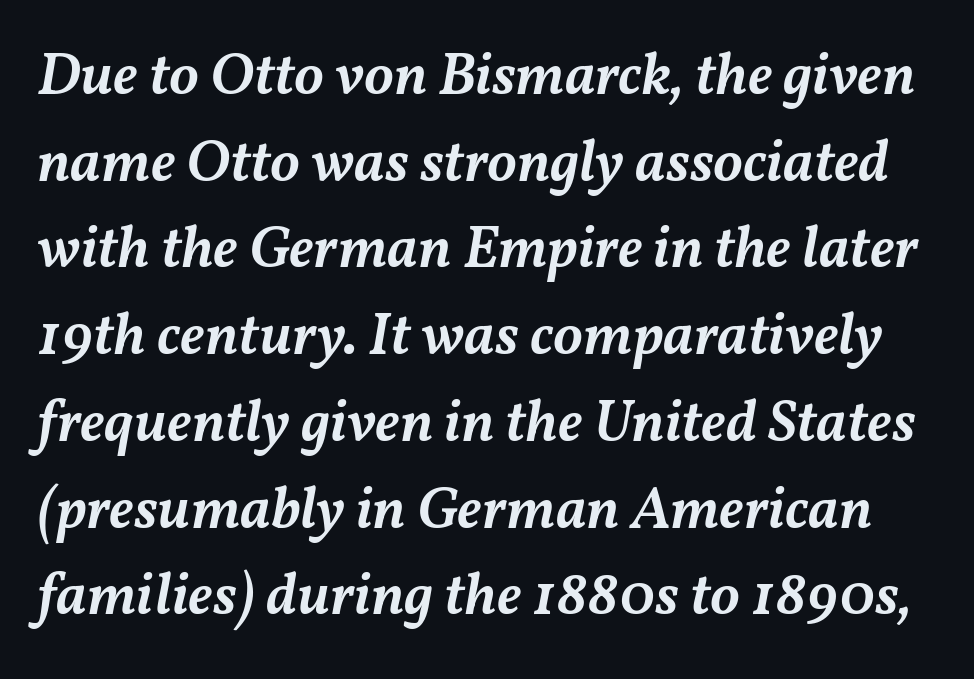
Here the designer chose a conventional face with non-uniform glyph widths. Slant detected: the letters are inclined. Evenly set lines give the paragraph a standard silhouette. The rendering uses a semibold face; strokes are thickened but not to full bold. The type is set solid horizontally, with unmodified tracking. Quick note: underline off.
